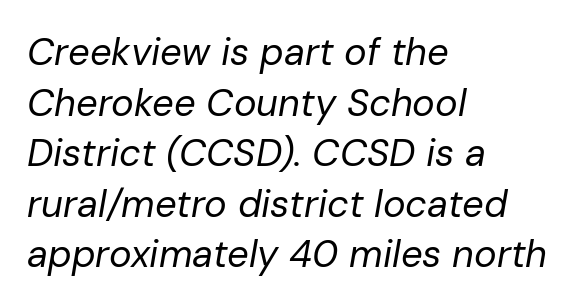
The image shows 38 px regular-weight type, italic (leaning right); set left-aligned, normal line spacing (1.33x), normal letter spacing, not underlined; low stroke contrast and a medium x-height.
